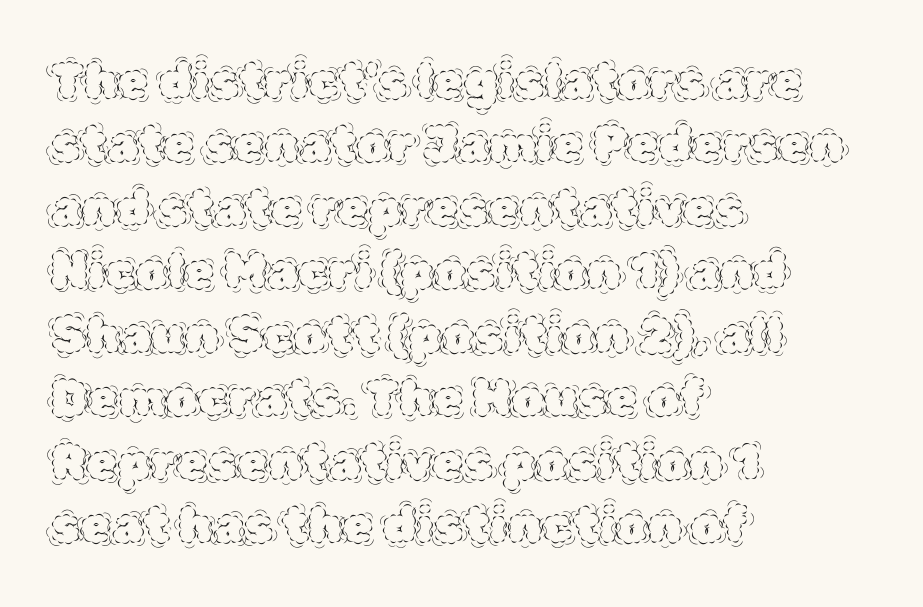
{"italic": "no", "bold": "no", "weight": "thin", "width": "normal", "x_height": "large", "monospaced": "no", "underline": "no", "align": "left", "line_spacing": "normal", "line_spacing_ratio": 1.27, "letter_spacing": "normal", "letter_spacing_em": 0.0, "glyph_px": 50}
